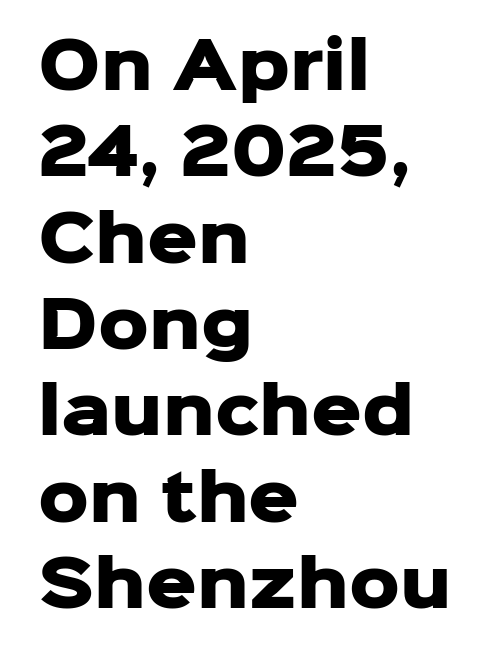
The image shows 63 px heavy sans-serif type, upright; set left-aligned, normal line spacing (1.37x), normal letter spacing, not underlined; low stroke contrast and a medium x-height.
